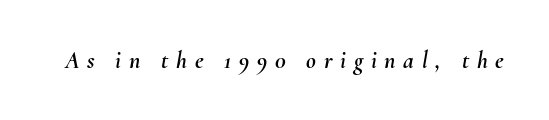
Descender tails drop into unmarked territory. Slant detected: the letters are inclined. Between one letter and the next there's a generous, obvious gap.
